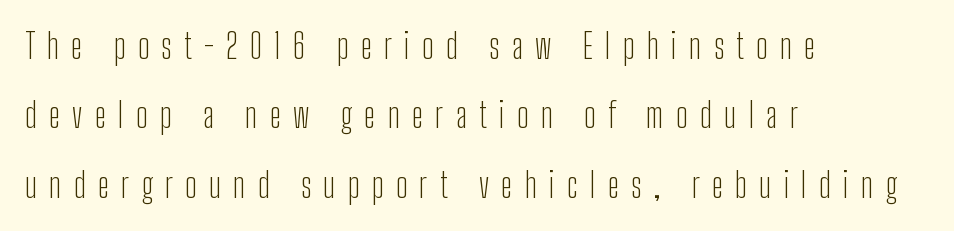
Q: Is the text bold? A: No.
Q: Is the text italic (slanted)? A: No, it is upright.
Q: Is the typeface a serif or a sans-serif typeface? A: Sans-serif.
Q: Is the text underlined? A: No.
Q: How is the paragraph aligned? A: Left-aligned.
Q: Is the spacing between letters normal or unusually wide? A: Unusually wide.
Q: Is the spacing between lines tight, normal or loose? A: Loose.
Q: Width (condensed, normal, or wide)? A: Condensed.
Q: Stroke contrast? A: Low.
Q: x-height? A: Medium.
Q: Monospaced? A: No.
